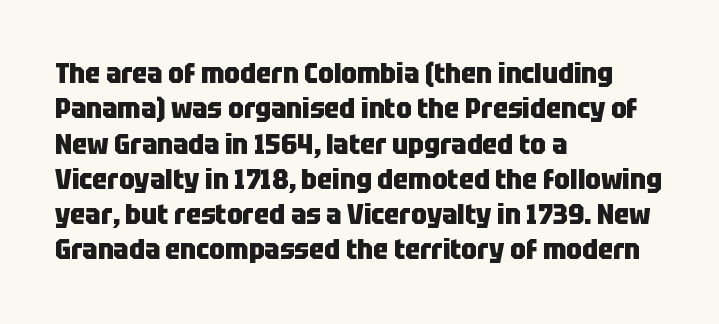
The image shows 28 px heavy, condensed sans-serif type, upright; set left-aligned, normal line spacing (1.26x), normal letter spacing, not underlined; low stroke contrast and a large x-height.
